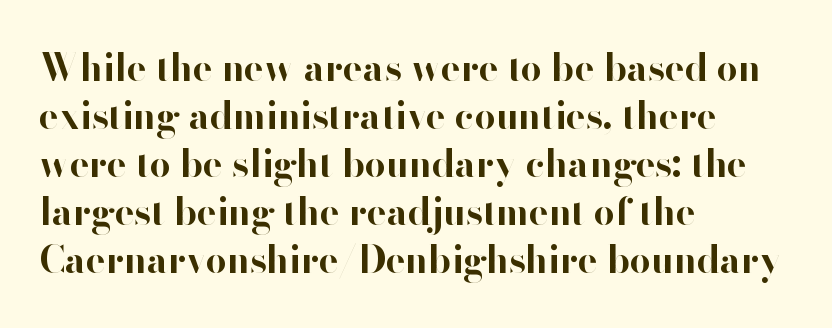
Q: Is the text bold? A: Yes.
Q: Is the text italic (slanted)? A: No, it is upright.
Q: Is the typeface a serif or a sans-serif typeface? A: Sans-serif.
Q: Is the text underlined? A: No.
Q: How is the paragraph aligned? A: Left-aligned.
Q: Is the spacing between letters normal or unusually wide? A: Normal.
Q: Is the spacing between lines tight, normal or loose? A: Normal.
Q: Width (condensed, normal, or wide)? A: Normal.
Q: Stroke contrast? A: High.
Q: x-height? A: Small.
Q: Monospaced? A: No.
